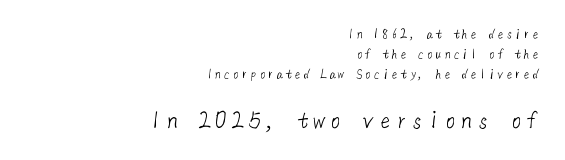
{"bold": "no", "underline": "no", "align": "right", "line_spacing": "normal", "line_spacing_ratio": 1.42, "larger_block": "second", "size_ratio": 1.86, "glyph_px": 26}
